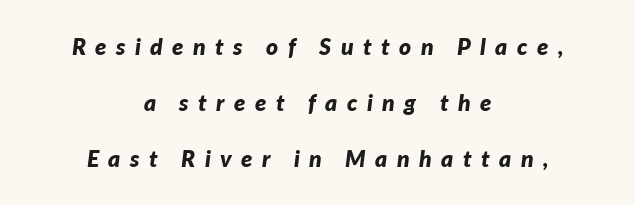
Q: Is the text bold? A: Yes.
Q: Is the text italic (slanted)? A: Yes, it leans right by about 7 degrees.
Q: Is the text underlined? A: No.
Q: How is the paragraph aligned? A: Centered.
Q: Is the spacing between letters normal or unusually wide? A: Unusually wide.
Q: Is the spacing between lines tight, normal or loose? A: Loose.
